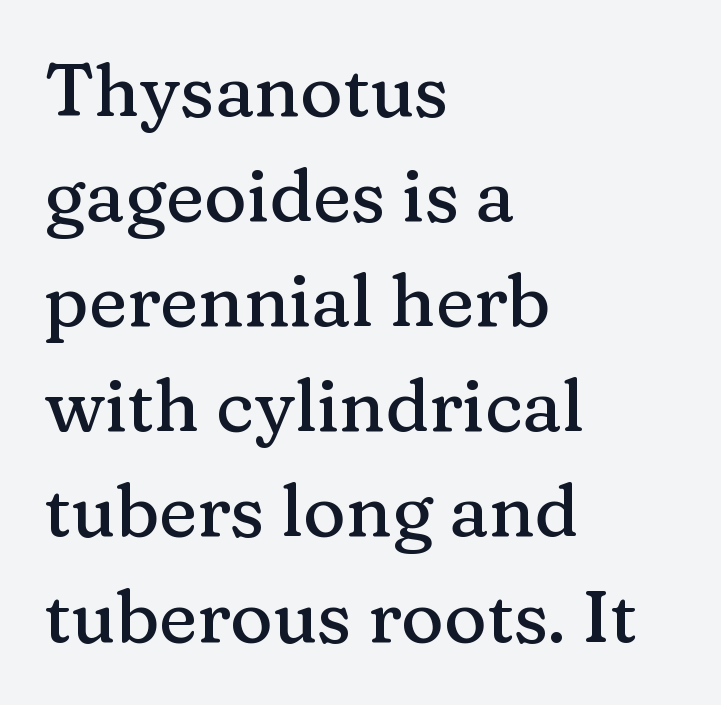
Q: Is the text italic (slanted)? A: No, it is upright.
Q: Is the typeface a serif or a sans-serif typeface? A: Serif.
Q: Is the text underlined? A: No.
Q: How is the paragraph aligned? A: Left-aligned.
Q: Is the spacing between letters normal or unusually wide? A: Normal.
Q: Is the spacing between lines tight, normal or loose? A: Normal.
Q: Width (condensed, normal, or wide)? A: Normal.
Q: Stroke contrast? A: Medium.
Q: x-height? A: Medium.
Q: Monospaced? A: No.
